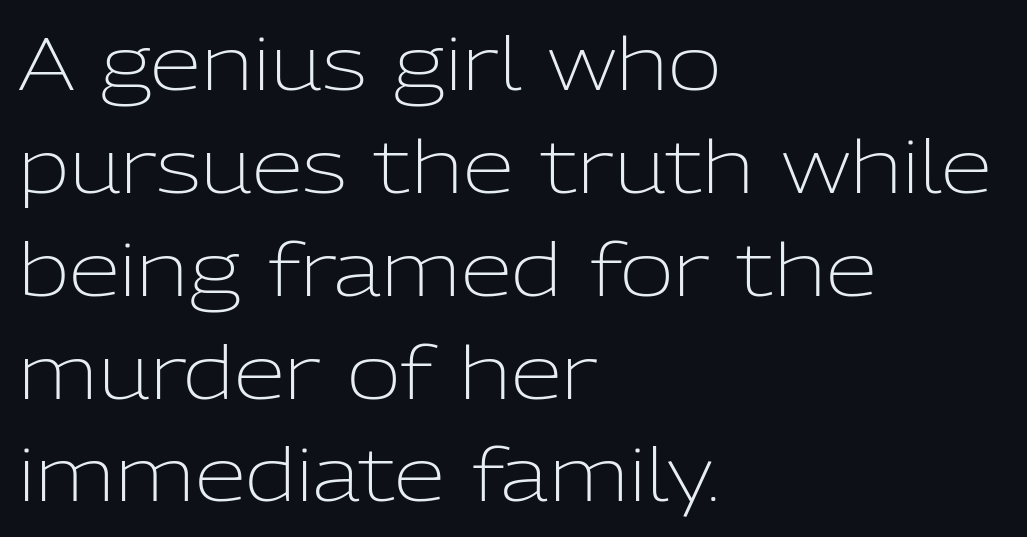
Character widths vary here, with narrow letters taking less room than wide ones. Nope, not italic — everything's standing straight. Examine the stroke ends and you'll find no serifs. The passage shown is not underscored anywhere. These lines are set flush left with a ragged right edge.
